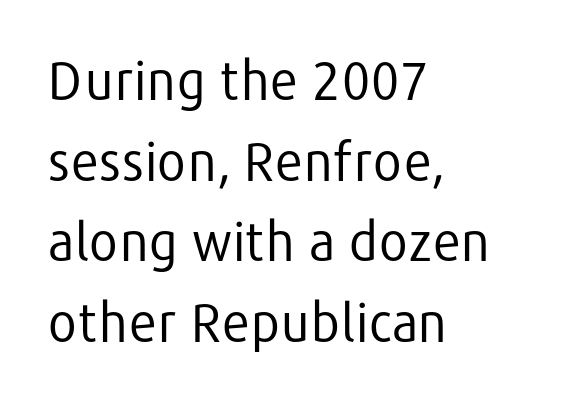
The string is rendered with underlining switched off. The typesetting does not lean heavy: it is not bold. Characters remain perfectly vertical along every line. What stands out about the letter spacing? Nothing — it is the standard amount. This sample uses a sans-serif face. The compositor pushed each line to the left boundary.
